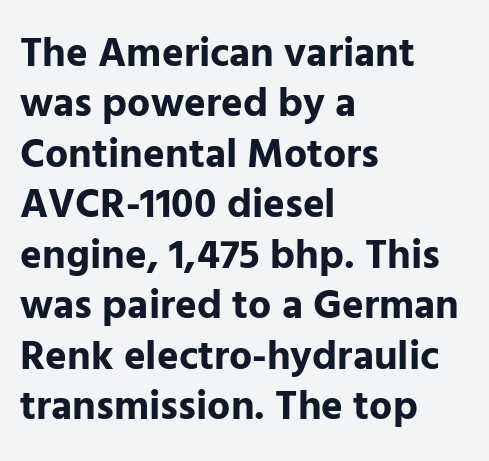
The image shows 41 px bold sans-serif type, upright; set left-aligned, line spacing 1.23x, normal letter spacing, not underlined; low stroke contrast and a medium x-height.
